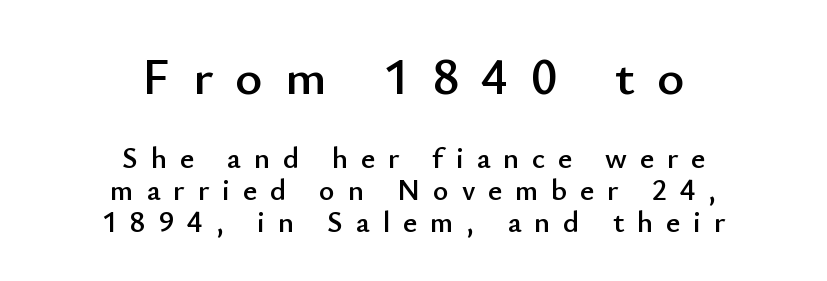
Q: Is the text italic (slanted)? A: No, it is upright.
Q: Is the typeface a serif or a sans-serif typeface? A: Sans-serif.
Q: Is the text underlined? A: No.
Q: How is the paragraph aligned? A: Centered.
Q: Is the spacing between letters normal or unusually wide? A: Unusually wide.
Q: Is the spacing between lines tight, normal or loose? A: Tight.
Q: Which block of text is set in a larger size, the first (top) or the second (bottom)? A: The first (top) one.
Q: Width (condensed, normal, or wide)? A: Normal.
Q: Stroke contrast? A: Low.
Q: x-height? A: Small.
Q: Monospaced? A: No.
